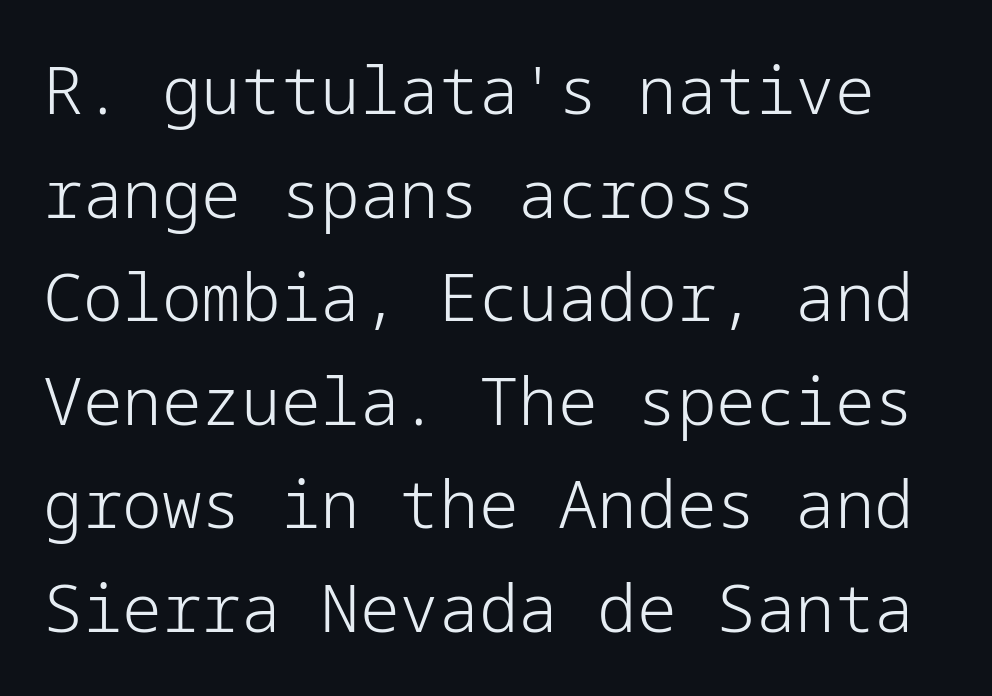
The image shows 66 px light sans-serif type, upright; set left-aligned, normal line spacing (1.57x), normal letter spacing, not underlined; low stroke contrast and a medium x-height.
